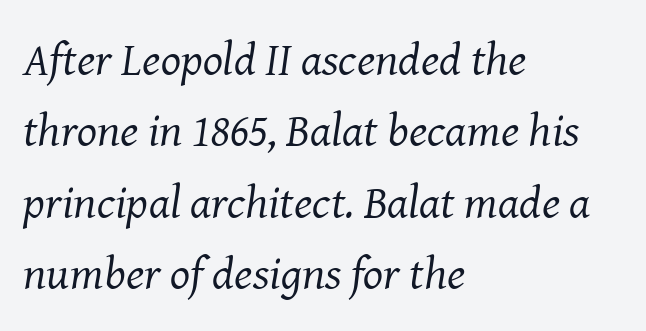
Q: Is the text bold? A: No.
Q: Is the text italic (slanted)? A: Yes, it leans right by about 8 degrees.
Q: Is the typeface a serif or a sans-serif typeface? A: Serif.
Q: Is the text underlined? A: No.
Q: How is the paragraph aligned? A: Left-aligned.
Q: Is the spacing between letters normal or unusually wide? A: Normal.
Q: Is the spacing between lines tight, normal or loose? A: Normal.
Q: Width (condensed, normal, or wide)? A: Normal.
Q: Stroke contrast? A: Medium.
Q: x-height? A: Medium.
Q: Monospaced? A: No.
